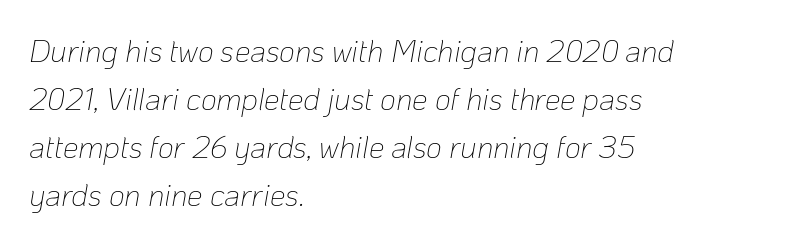
{"italic": "yes", "lean": "right", "slant_degrees": 10, "bold": "no", "weight": "thin", "width": "normal", "stroke_contrast": "low", "x_height": "medium", "monospaced": "no", "underline": "no", "align": "left", "line_spacing": "normal", "line_spacing_ratio": 1.55, "letter_spacing": "normal", "letter_spacing_em": 0.0, "glyph_px": 31}
